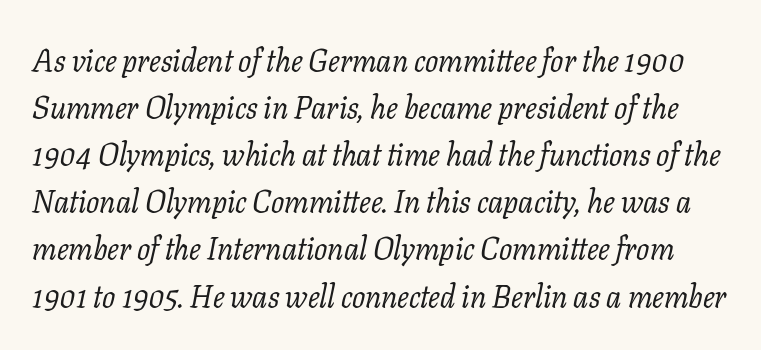
{"serif": "yes", "italic": "yes", "lean": "right", "slant_degrees": 11, "bold": "no", "weight": "regular", "width": "normal", "stroke_contrast": "low", "x_height": "medium", "monospaced": "no", "underline": "no", "line_spacing": "normal", "line_spacing_ratio": 1.52, "letter_spacing": "normal", "letter_spacing_em": 0.0, "glyph_px": 31}
